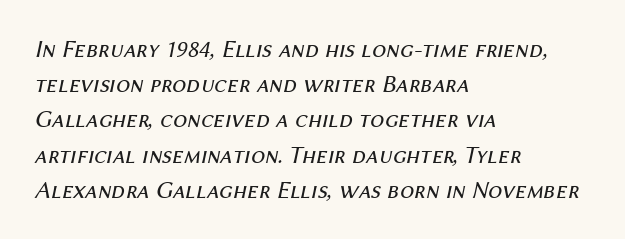
{"italic": "yes", "lean": "right", "slant_degrees": 12, "bold": "no", "underline": "no", "align": "left", "line_spacing": "normal", "line_spacing_ratio": 1.41, "letter_spacing": "normal", "letter_spacing_em": 0.0, "glyph_px": 25}
